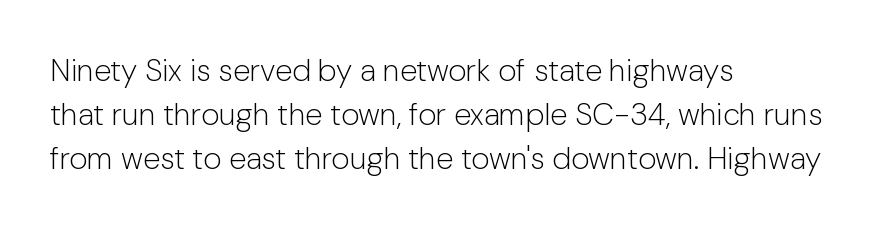
Are there feet on the stems? There aren't — it's a sans. Casual observation: everything's shoved over to the left. The typeface has the unassuming heft of standard copy or less. The rendering keeps characters at their native spacing. Does the lettering tilt? It doesn't — this is upright.
